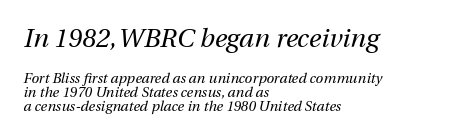
The image shows 26 px text type, italic (leaning right); set left-aligned, tight line spacing (1.0x), normal letter spacing, not underlined; the first (top) block is 1.86x larger.
